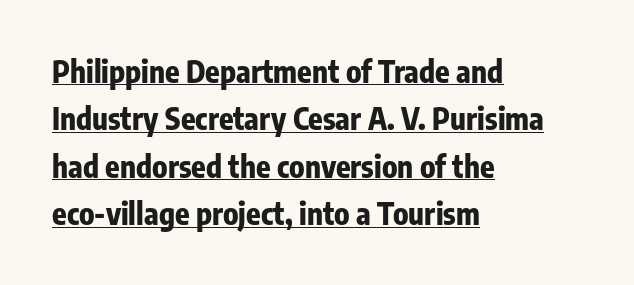
Layout note: lines flush left. A normal amount of white space separates one row of letters from the next. A full-strength bold gives these letters their thick strokes. The passage shown is underscored from start to finish. These lines keep a tight, regular rhythm from letter to letter.
